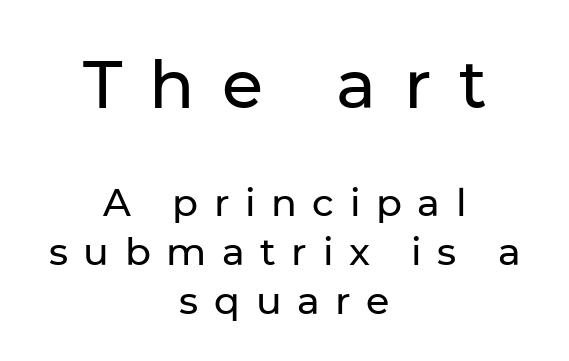
A typesetter would mark this as roman, not italic. The glyphs in this specimen are sans serif. The face used here is proportionally spaced, like ordinary book or web type. Clear beneath every line of the passage. Teacher's note: observe the equal gaps on both sides — that is centered alignment.
